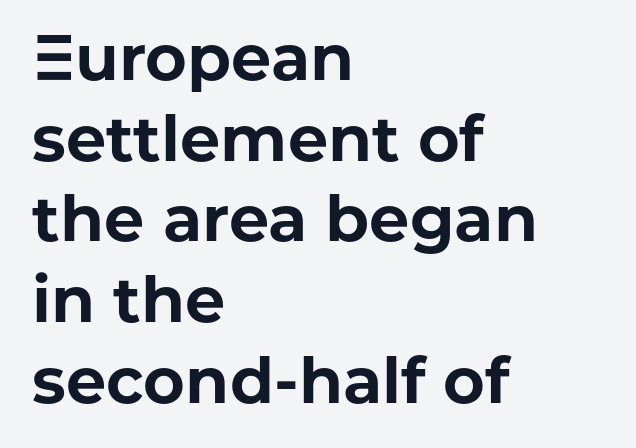
{"serif": "no", "italic": "no", "bold": "yes", "weight": "bold", "width": "normal", "stroke_contrast": "low", "x_height": "medium", "monospaced": "no", "underline": "no", "align": "left", "line_spacing": "normal", "line_spacing_ratio": 1.26, "letter_spacing": "normal", "letter_spacing_em": 0.0, "glyph_px": 64}
